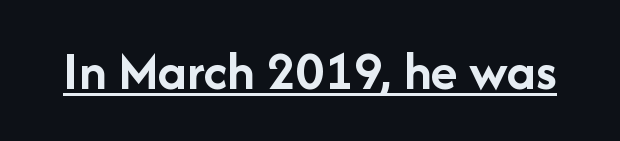
{"serif": "no", "italic": "no", "bold": "yes", "weight": "semibold", "width": "normal", "stroke_contrast": "low", "x_height": "medium", "monospaced": "no", "underline": "yes", "letter_spacing": "normal", "letter_spacing_em": 0.0, "glyph_px": 56}
